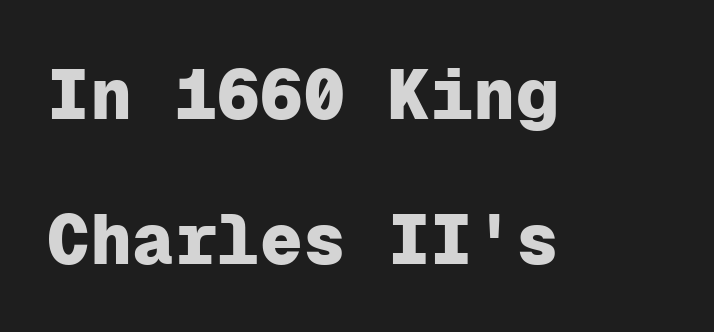
Horizontal alignment here is leftward, the default for most running prose. Decoration check: the copy has no underline. In terms of posture, this sample is upright. Between one letter and the next there's only the usual sliver of space. Look at the bottom of the vertical strokes: they stop flat, with no serifs. Does the leading feel generous? Absolutely, it's lavish.
